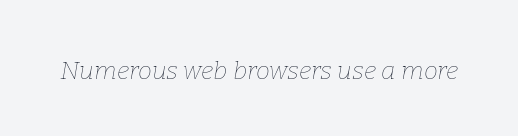
{"italic": "yes", "lean": "right", "slant_degrees": 9, "bold": "no", "underline": "no", "letter_spacing": "normal", "letter_spacing_em": 0.0, "glyph_px": 25}
